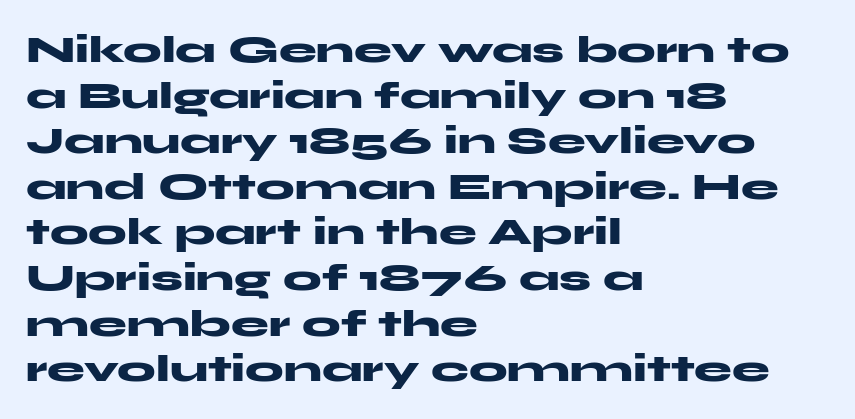
Each letter keeps its own natural width here, so spacing adapts to shape. Typographic density is high because the face is bold. In terms of letterspacing, this is plain default setting. Is this a sans? Yes — the strokes have no serifs. The letters stand straight up with perfectly vertical stems. Anything drawn beneath the words? Only blank space.
